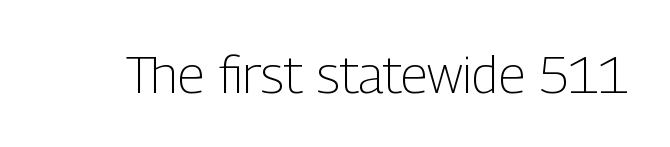
The image shows 52 px light, condensed sans-serif type, upright; set normal letter spacing, not underlined; low stroke contrast and a medium x-height.
